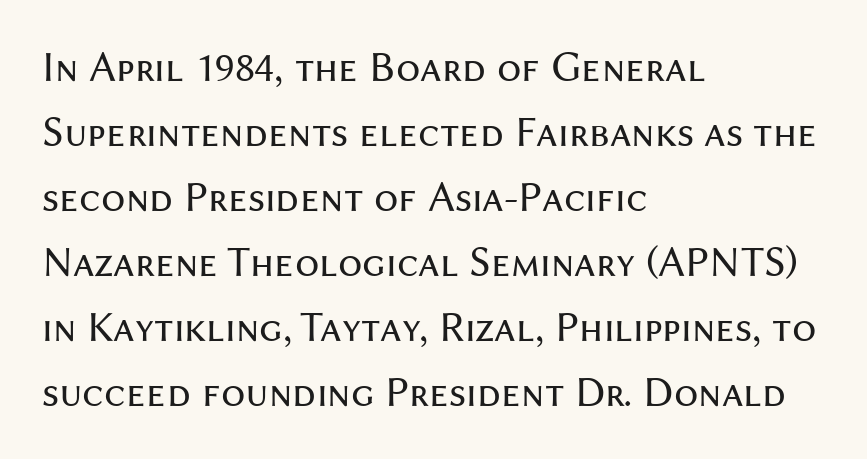
The image shows 43 px regular-weight sans-serif type, upright; set left-aligned, normal line spacing (1.51x), normal letter spacing, not underlined; medium stroke contrast and a medium x-height.
